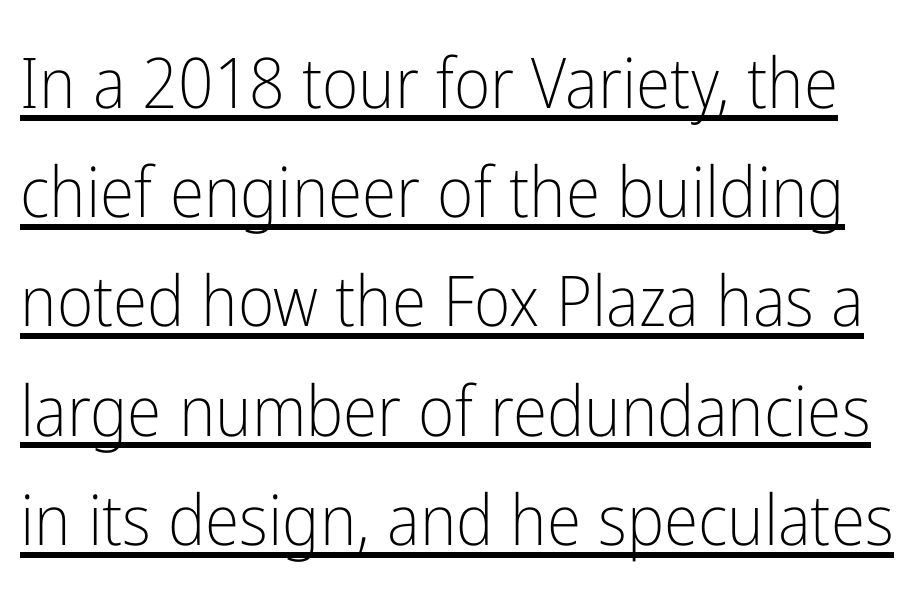
Q: Is the text bold? A: No.
Q: Is the text italic (slanted)? A: No, it is upright.
Q: Is the typeface a serif or a sans-serif typeface? A: Sans-serif.
Q: Is the text underlined? A: Yes.
Q: Is the spacing between letters normal or unusually wide? A: Normal.
Q: Is the spacing between lines tight, normal or loose? A: Normal.
Q: Width (condensed, normal, or wide)? A: Condensed.
Q: Stroke contrast? A: Low.
Q: x-height? A: Medium.
Q: Monospaced? A: No.
